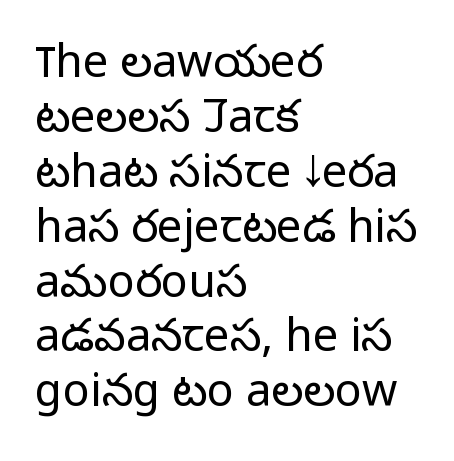
{"serif": "no", "italic": "no", "bold": "no", "weight": "light", "width": "normal", "stroke_contrast": "low", "x_height": "medium", "monospaced": "no", "underline": "no", "align": "left", "line_spacing_ratio": 1.22, "letter_spacing": "normal", "letter_spacing_em": 0.0, "glyph_px": 45}
